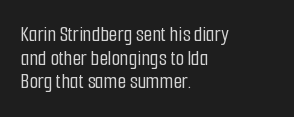
Q: Is the text italic (slanted)? A: No, it is upright.
Q: Is the text underlined? A: No.
Q: How is the paragraph aligned? A: Left-aligned.
Q: Is the spacing between letters normal or unusually wide? A: Normal.
Q: Is the spacing between lines tight, normal or loose? A: Tight.
